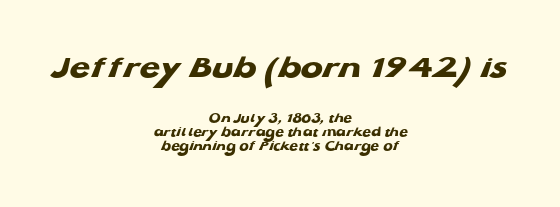
Q: Is the text bold? A: Yes.
Q: Is the typeface a serif or a sans-serif typeface? A: Sans-serif.
Q: Is the text underlined? A: No.
Q: How is the paragraph aligned? A: Centered.
Q: Is the spacing between letters normal or unusually wide? A: Normal.
Q: Is the spacing between lines tight, normal or loose? A: Tight.
Q: Which block of text is set in a larger size, the first (top) or the second (bottom)? A: The first (top) one.
Q: Width (condensed, normal, or wide)? A: Wide.
Q: Stroke contrast? A: Low.
Q: x-height? A: Medium.
Q: Monospaced? A: No.
